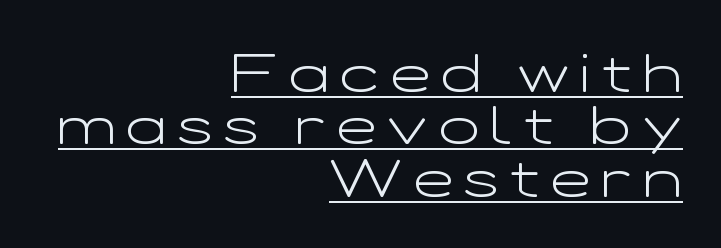
The image shows 53 px light, wide sans-serif type, upright; set right-aligned, tight line spacing (0.99x), unusually wide letter spacing (+0.22 em), underlined; low stroke contrast and a medium x-height.
